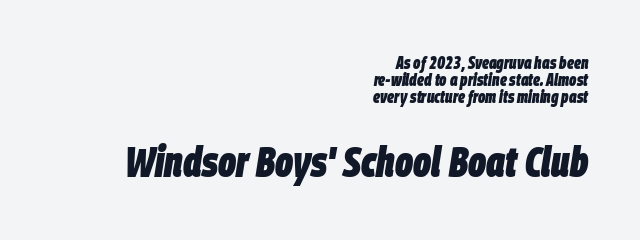
The image shows 42 px heavy, condensed type, italic (leaning right); set right-aligned, tight line spacing (0.99x), normal letter spacing, not underlined; the second (bottom) block is 2.47x larger; low stroke contrast and a large x-height.
